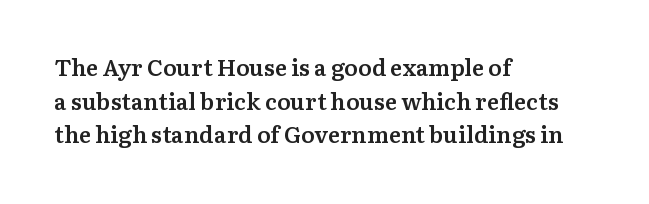
Q: Is the text bold? A: Semi-bold.
Q: Is the text italic (slanted)? A: No, it is upright.
Q: Is the text underlined? A: No.
Q: How is the paragraph aligned? A: Left-aligned.
Q: Is the spacing between letters normal or unusually wide? A: Normal.
Q: Is the spacing between lines tight, normal or loose? A: Normal.
